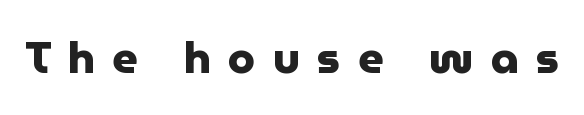
{"serif": "no", "italic": "no", "bold": "yes", "weight": "heavy", "width": "normal", "stroke_contrast": "low", "x_height": "medium", "monospaced": "no", "underline": "no", "letter_spacing": "wide", "letter_spacing_em": 0.39, "glyph_px": 44}
